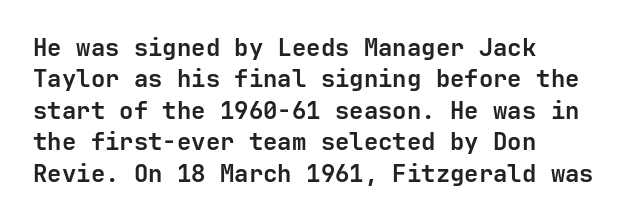
The image shows 24 px bold type, upright; set left-aligned, normal line spacing (1.31x), normal letter spacing, not underlined.
